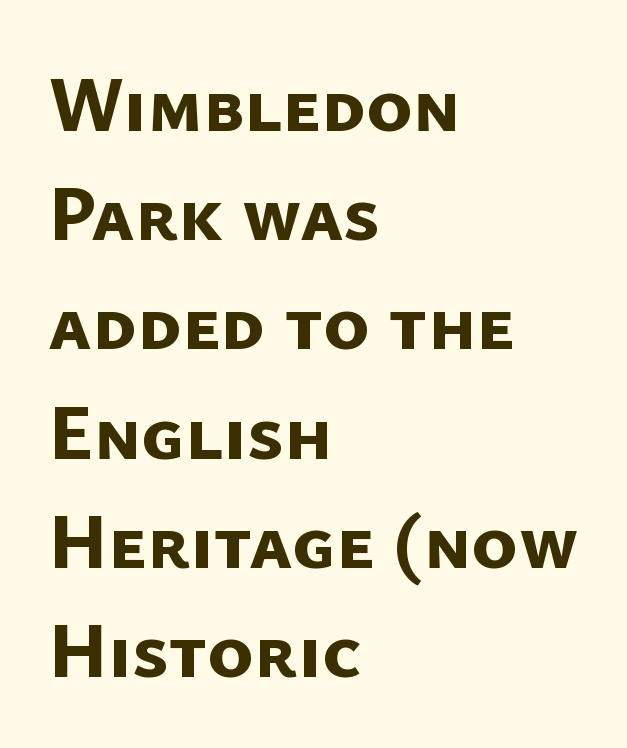
In terms of letterspacing, this is plain default setting. The passage shown is typeset with a sans-serif family. The line-height multiplier appears to be the usual default. Do the characters align in a grid? No, the font is proportional. The rendering anchors every line to the left-hand side. The passage shown is not underscored anywhere.
